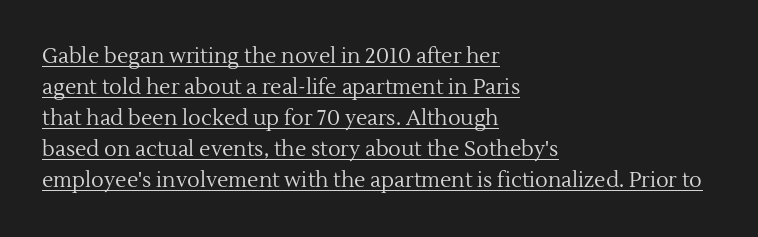
Decoration check: the copy is underlined. Counters stay open thanks to moderate or lighter strokes. The type sits square on the baseline with zero lean. Vertical spacing — default. Does the copy run flush right? No — it runs flush left. Tracking value appears to be zero — textbook default spacing.
